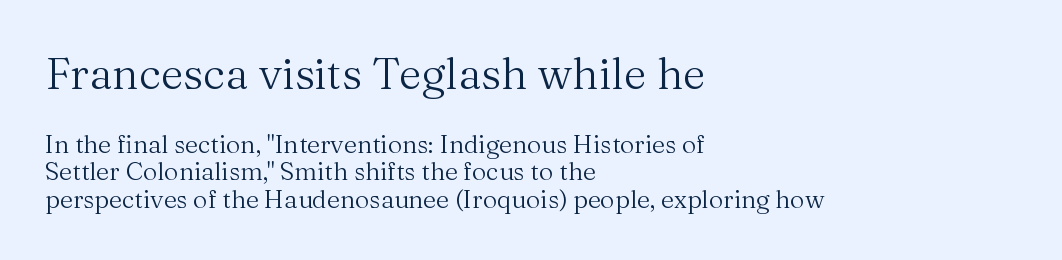
Q: Is the text bold? A: No.
Q: Is the text italic (slanted)? A: No, it is upright.
Q: Is the typeface a serif or a sans-serif typeface? A: Serif.
Q: Is the text underlined? A: No.
Q: How is the paragraph aligned? A: Left-aligned.
Q: Is the spacing between letters normal or unusually wide? A: Normal.
Q: Is the spacing between lines tight, normal or loose? A: Tight.
Q: Which block of text is set in a larger size, the first (top) or the second (bottom)? A: The first (top) one.
Q: Width (condensed, normal, or wide)? A: Normal.
Q: Stroke contrast? A: Medium.
Q: x-height? A: Medium.
Q: Monospaced? A: No.
